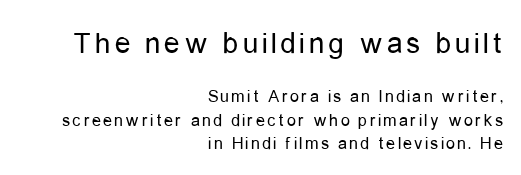
Q: Is the text bold? A: No.
Q: Is the text italic (slanted)? A: No, it is upright.
Q: Is the typeface a serif or a sans-serif typeface? A: Sans-serif.
Q: Is the text underlined? A: No.
Q: How is the paragraph aligned? A: Right-aligned.
Q: Is the spacing between lines tight, normal or loose? A: Normal.
Q: Which block of text is set in a larger size, the first (top) or the second (bottom)? A: The first (top) one.
Q: Width (condensed, normal, or wide)? A: Condensed.
Q: Stroke contrast? A: Low.
Q: x-height? A: Medium.
Q: Monospaced? A: No.
